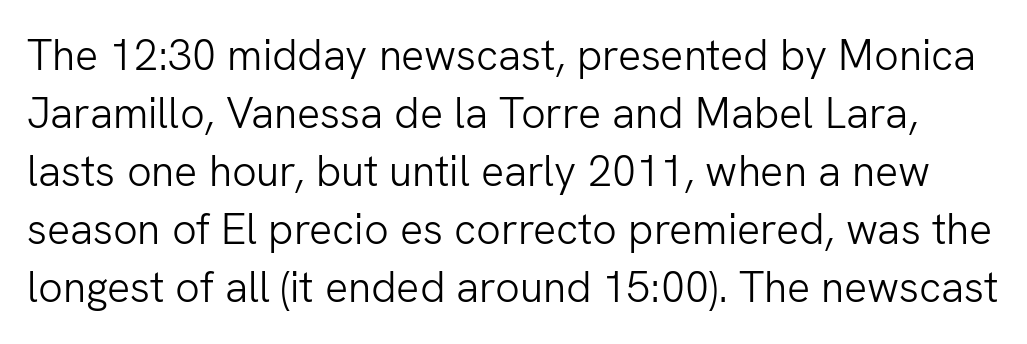
{"serif": "no", "italic": "no", "bold": "no", "weight": "light", "width": "normal", "stroke_contrast": "low", "x_height": "medium", "monospaced": "no", "underline": "no", "line_spacing": "normal", "line_spacing_ratio": 1.35, "letter_spacing": "normal", "letter_spacing_em": 0.0, "glyph_px": 43}
